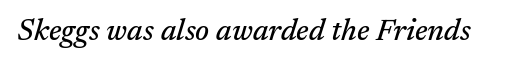
The image shows 30 px serif type, italic (leaning right); set normal letter spacing, not underlined; medium stroke contrast and a medium x-height.
